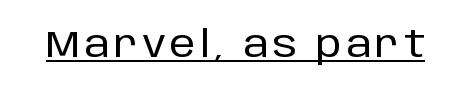
Q: Is the text italic (slanted)? A: No, it is upright.
Q: Is the typeface a serif or a sans-serif typeface? A: Sans-serif.
Q: Is the text underlined? A: Yes.
Q: Width (condensed, normal, or wide)? A: Normal.
Q: Stroke contrast? A: Low.
Q: x-height? A: Large.
Q: Monospaced? A: No.
